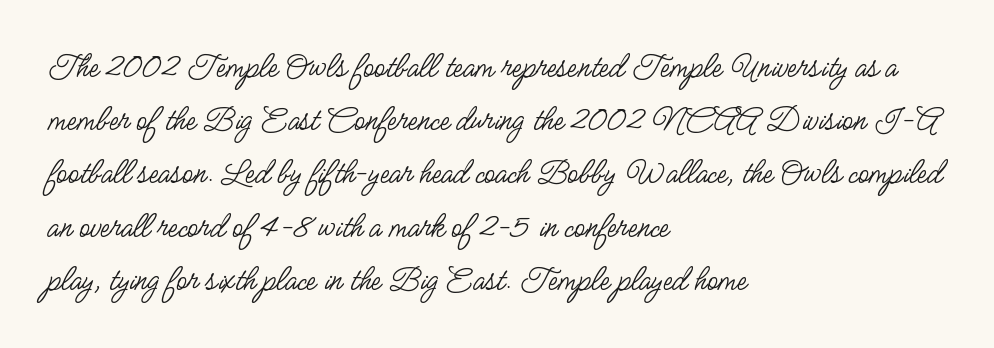
The image shows 35 px regular-weight, condensed sans-serif type; set left-aligned, normal line spacing (1.52x), normal letter spacing, not underlined; low stroke contrast and a small x-height.
